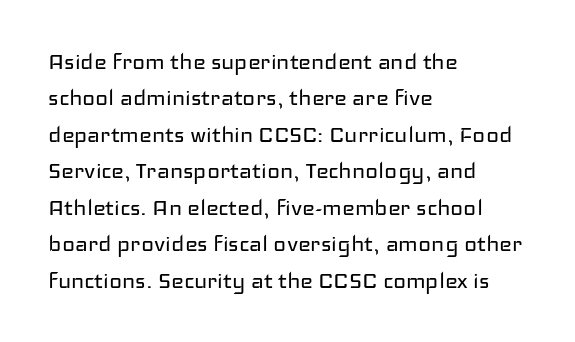
The image shows 27 px text type, upright; set left-aligned, normal line spacing (1.35x), normal letter spacing, not underlined.
